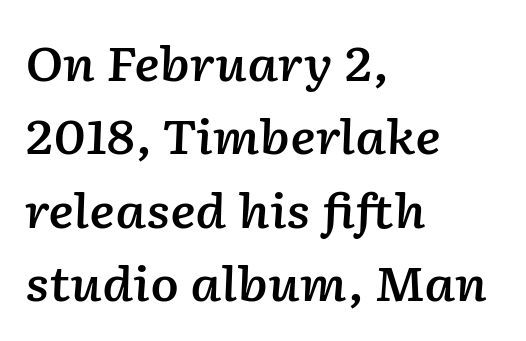
{"italic": "yes", "lean": "right", "slant_degrees": 2, "bold": "semi", "weight": "semibold", "width": "normal", "stroke_contrast": "low", "x_height": "medium", "monospaced": "no", "underline": "no", "align": "left", "line_spacing": "normal", "line_spacing_ratio": 1.56, "letter_spacing": "normal", "letter_spacing_em": 0.0, "glyph_px": 47}
